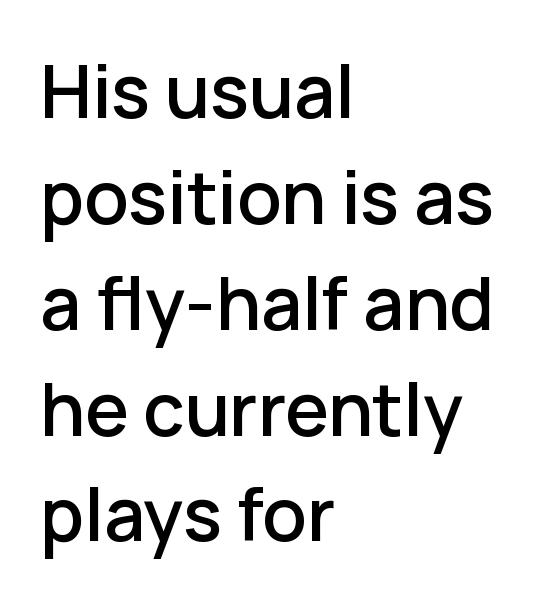
Q: Is the text italic (slanted)? A: No, it is upright.
Q: Is the typeface a serif or a sans-serif typeface? A: Sans-serif.
Q: Is the text underlined? A: No.
Q: How is the paragraph aligned? A: Left-aligned.
Q: Is the spacing between letters normal or unusually wide? A: Normal.
Q: Is the spacing between lines tight, normal or loose? A: Normal.
Q: Width (condensed, normal, or wide)? A: Normal.
Q: Stroke contrast? A: Low.
Q: x-height? A: Medium.
Q: Monospaced? A: No.
